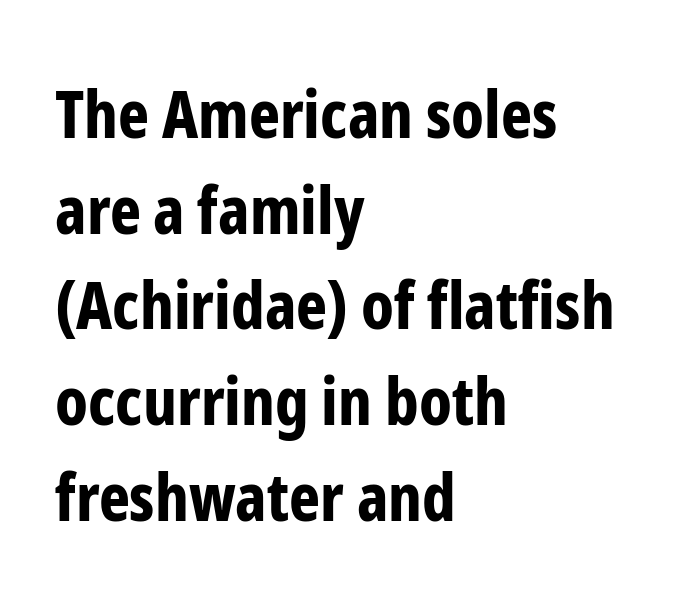
Q: Is the text bold? A: Yes.
Q: Is the text italic (slanted)? A: No, it is upright.
Q: Is the typeface a serif or a sans-serif typeface? A: Sans-serif.
Q: Is the text underlined? A: No.
Q: How is the paragraph aligned? A: Left-aligned.
Q: Is the spacing between letters normal or unusually wide? A: Normal.
Q: Is the spacing between lines tight, normal or loose? A: Normal.
Q: Width (condensed, normal, or wide)? A: Condensed.
Q: Stroke contrast? A: Low.
Q: x-height? A: Medium.
Q: Monospaced? A: No.
